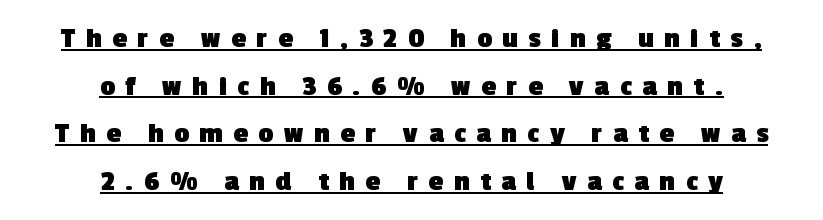
Q: Is the text bold? A: Yes.
Q: Is the typeface a serif or a sans-serif typeface? A: Sans-serif.
Q: Is the text underlined? A: Yes.
Q: How is the paragraph aligned? A: Centered.
Q: Is the spacing between letters normal or unusually wide? A: Unusually wide.
Q: Is the spacing between lines tight, normal or loose? A: Normal.
Q: Width (condensed, normal, or wide)? A: Normal.
Q: x-height? A: Medium.
Q: Monospaced? A: No.
